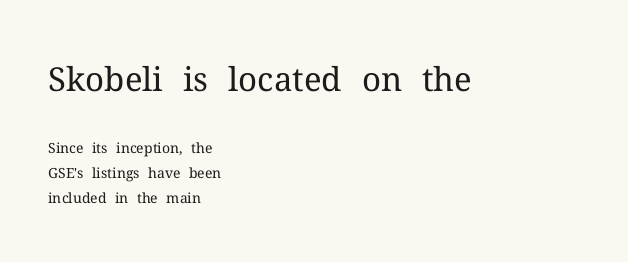
The weight would be labelled regular, book, light, or lighter still. Letters rest on an invisible, unmarked baseline. No italicization has been applied; the sample stays upright. The letters sit at their default tracking, neither squeezed nor spread. Compare the two chunks: the upper has the greater cap height.
